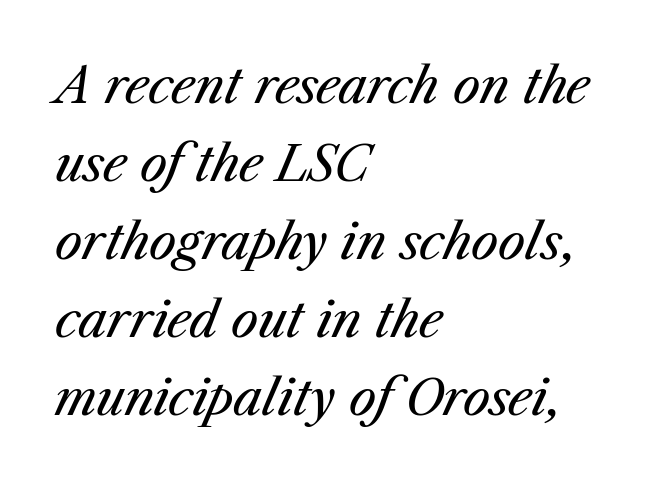
{"italic": "yes", "lean": "right", "slant_degrees": 23, "bold": "no", "weight": "regular", "width": "normal", "stroke_contrast": "medium", "x_height": "medium", "monospaced": "no", "underline": "no", "align": "left", "line_spacing": "normal", "line_spacing_ratio": 1.59, "letter_spacing": "normal", "letter_spacing_em": 0.0, "glyph_px": 49}
